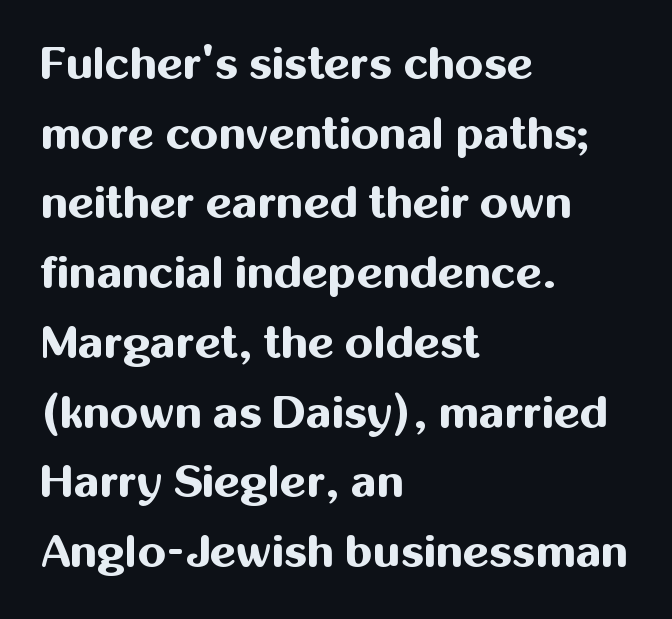
The image shows 45 px bold sans-serif type, upright; set left-aligned, normal line spacing (1.55x), normal letter spacing, not underlined; medium stroke contrast and a medium x-height.
